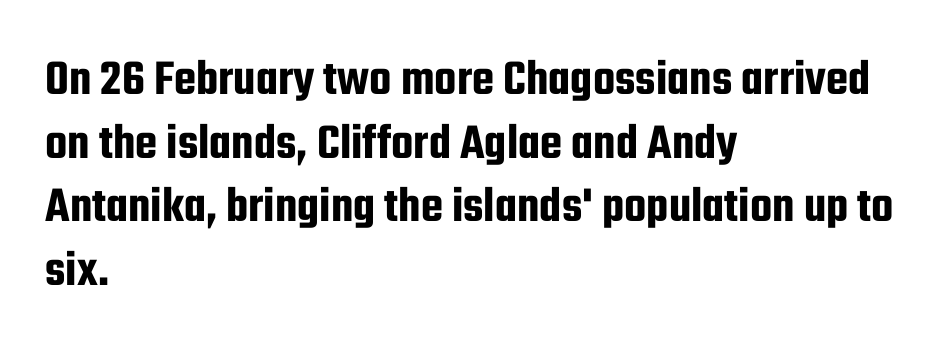
{"serif": "no", "italic": "no", "width": "condensed", "stroke_contrast": "low", "x_height": "medium", "monospaced": "no", "underline": "no", "align": "left", "line_spacing": "normal", "line_spacing_ratio": 1.25, "letter_spacing": "normal", "letter_spacing_em": 0.0, "glyph_px": 51}
